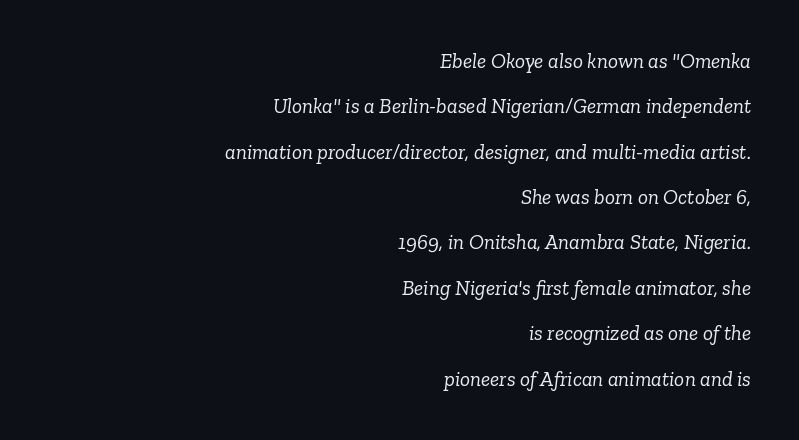
Think standard paragraph weight, or any step lighter than that. Horizontally, the lines are justified to the trailing edge only. Each new line begins a long way beneath the previous one. Type without underlining. The rendering applies a slant to the glyphs. Inter-character spacing is left at the font's built-in metrics.
